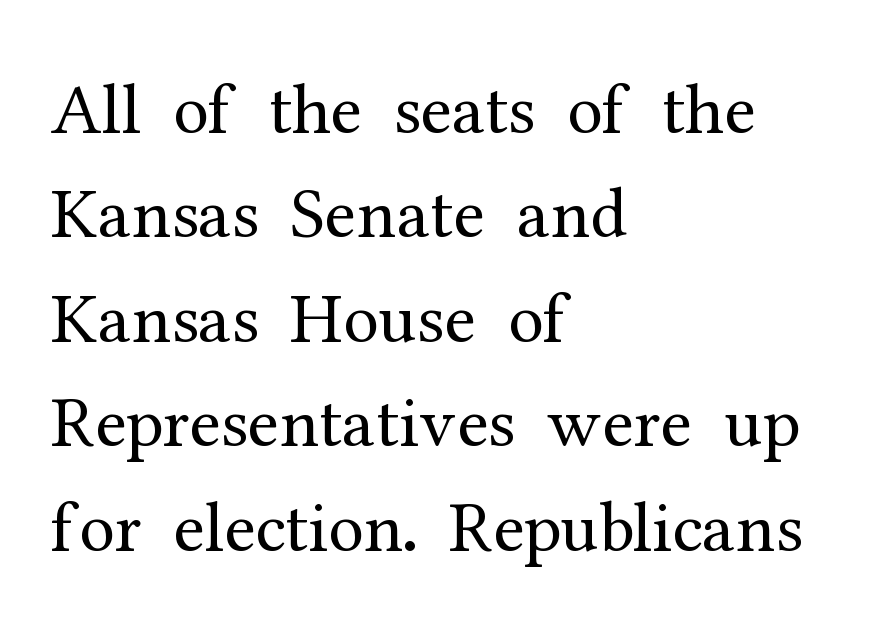
Q: Is the text bold? A: No.
Q: Is the text italic (slanted)? A: No, it is upright.
Q: Is the typeface a serif or a sans-serif typeface? A: Serif.
Q: Is the text underlined? A: No.
Q: How is the paragraph aligned? A: Left-aligned.
Q: Is the spacing between letters normal or unusually wide? A: Normal.
Q: Is the spacing between lines tight, normal or loose? A: Normal.
Q: Width (condensed, normal, or wide)? A: Normal.
Q: Stroke contrast? A: Medium.
Q: x-height? A: Medium.
Q: Monospaced? A: No.
